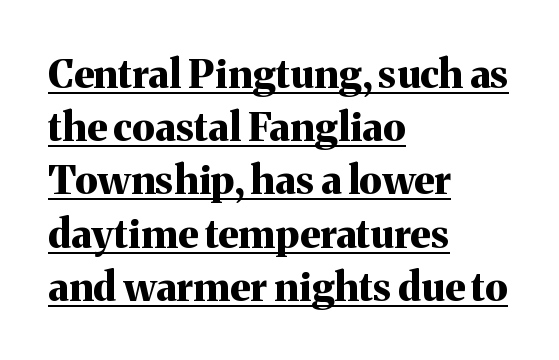
{"serif": "yes", "italic": "no", "bold": "yes", "weight": "bold", "width": "normal", "stroke_contrast": "medium", "x_height": "medium", "monospaced": "no", "underline": "yes", "align": "left", "line_spacing": "normal", "line_spacing_ratio": 1.33, "letter_spacing": "normal", "letter_spacing_em": 0.0, "glyph_px": 40}
